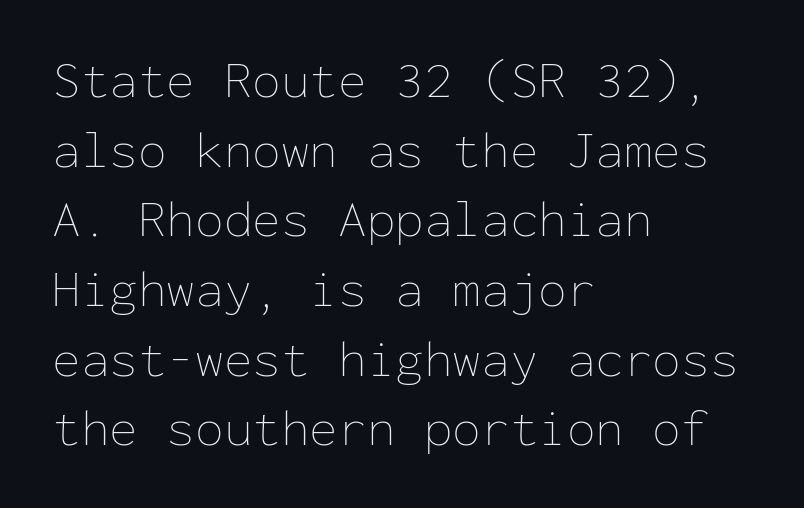
The image shows 52 px thin type, upright, monospaced; set left-aligned, normal line spacing (1.34x), normal letter spacing, not underlined; low stroke contrast and a medium x-height.
